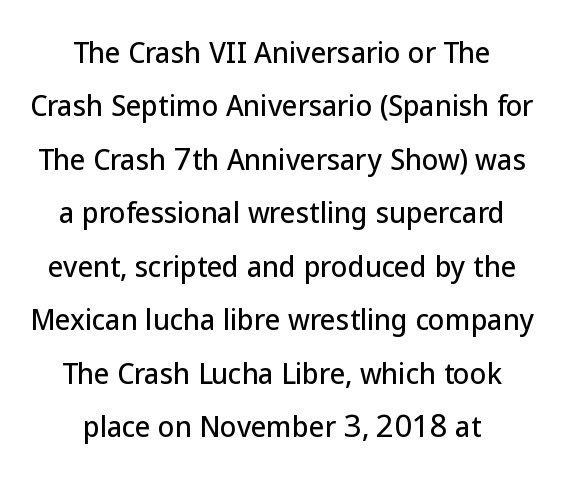
The image shows 27 px text type, upright; set centered, loose line spacing (1.98x), normal letter spacing, not underlined.
